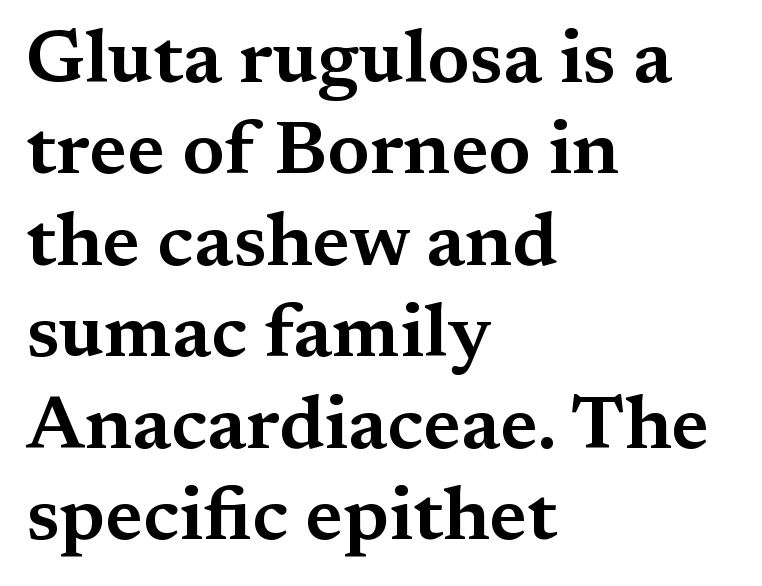
Look at the tracking — it's just the regular setting, nothing added. Check under the words: just untouched page. Visually the block forms a straight wall on the left and a jagged coastline on the right. Old-style or modern, the face here clearly has serifs.
